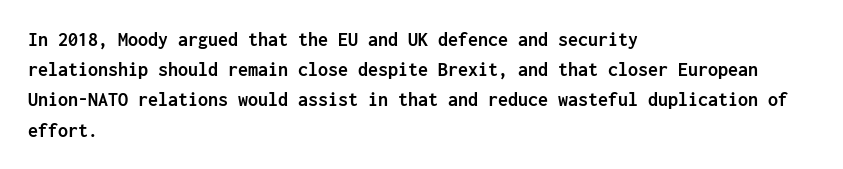
{"italic": "no", "bold": "yes", "underline": "no", "align": "left", "line_spacing": "normal", "line_spacing_ratio": 1.51, "letter_spacing": "normal", "letter_spacing_em": 0.0, "glyph_px": 20}
